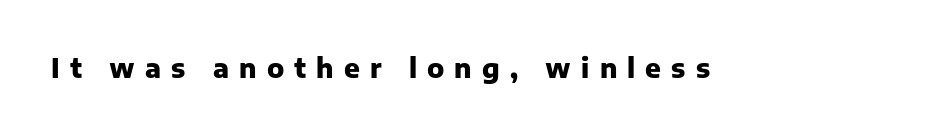
The image shows 26 px bold type, upright; set unusually wide letter spacing (+0.39 em), not underlined.
